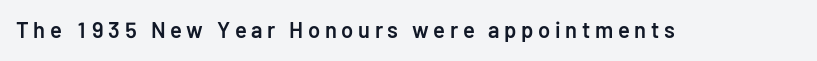
{"italic": "no", "bold": "semi", "underline": "no", "letter_spacing": "wide", "letter_spacing_em": 0.21, "glyph_px": 22}
